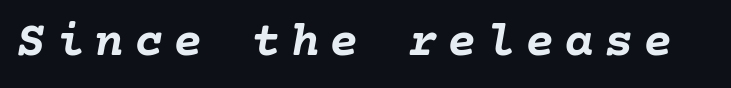
The image shows 49 px semibold type, italic (leaning right); set unusually wide letter spacing (+0.2 em), not underlined; low stroke contrast and a medium x-height.
